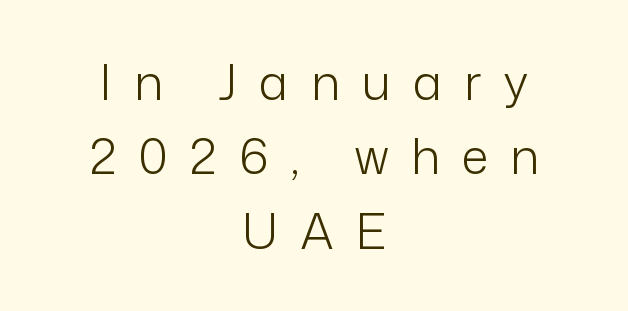
The image shows 49 px light sans-serif type, upright; set centered, normal line spacing (1.52x), unusually wide letter spacing (+0.45 em), not underlined; low stroke contrast and a medium x-height.
